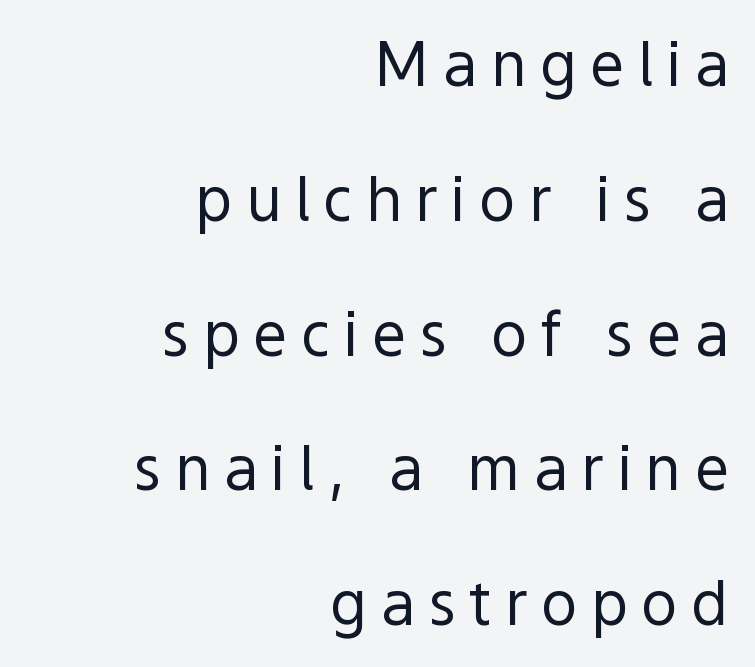
Q: Is the text bold? A: No.
Q: Is the text italic (slanted)? A: No, it is upright.
Q: Is the typeface a serif or a sans-serif typeface? A: Sans-serif.
Q: Is the text underlined? A: No.
Q: How is the paragraph aligned? A: Right-aligned.
Q: Is the spacing between letters normal or unusually wide? A: Unusually wide.
Q: Is the spacing between lines tight, normal or loose? A: Loose.
Q: Width (condensed, normal, or wide)? A: Normal.
Q: x-height? A: Medium.
Q: Monospaced? A: No.
